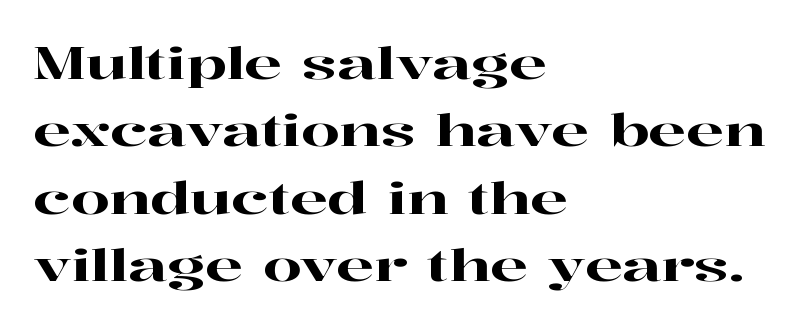
{"serif": "yes", "italic": "no", "width": "wide", "stroke_contrast": "high", "x_height": "medium", "monospaced": "no", "underline": "no", "align": "left", "line_spacing": "normal", "line_spacing_ratio": 1.53, "letter_spacing": "normal", "letter_spacing_em": 0.0, "glyph_px": 44}
